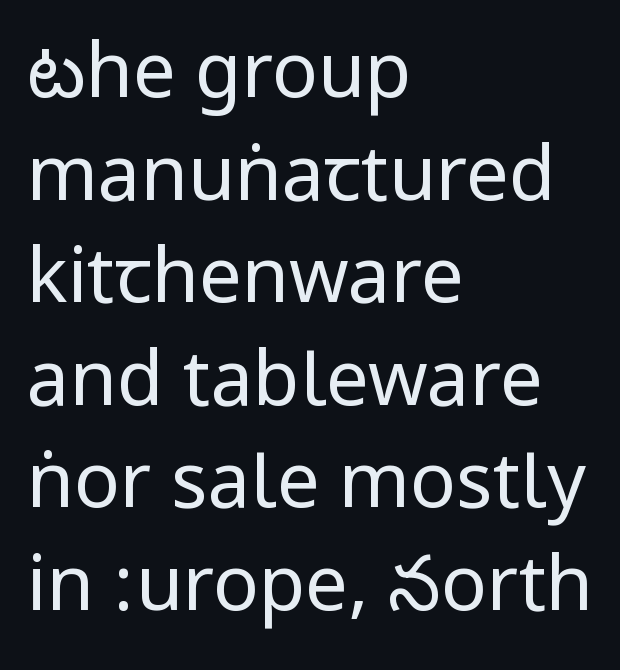
The image shows 76 px regular-weight, condensed sans-serif type, upright; set left-aligned, normal line spacing (1.35x), normal letter spacing, not underlined; low stroke contrast.
